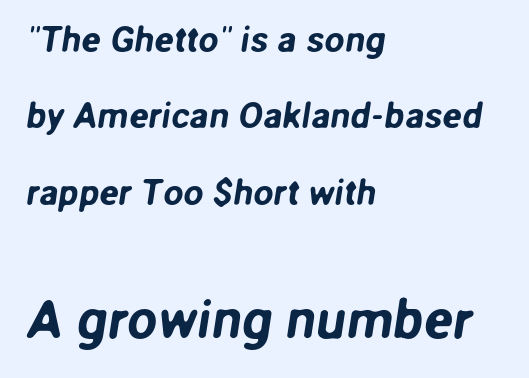
The image shows 54 px sans-serif type; set left-aligned, loose line spacing (2.12x), normal letter spacing, not underlined; the second (bottom) block is 1.5x larger; low stroke contrast and a medium x-height.
